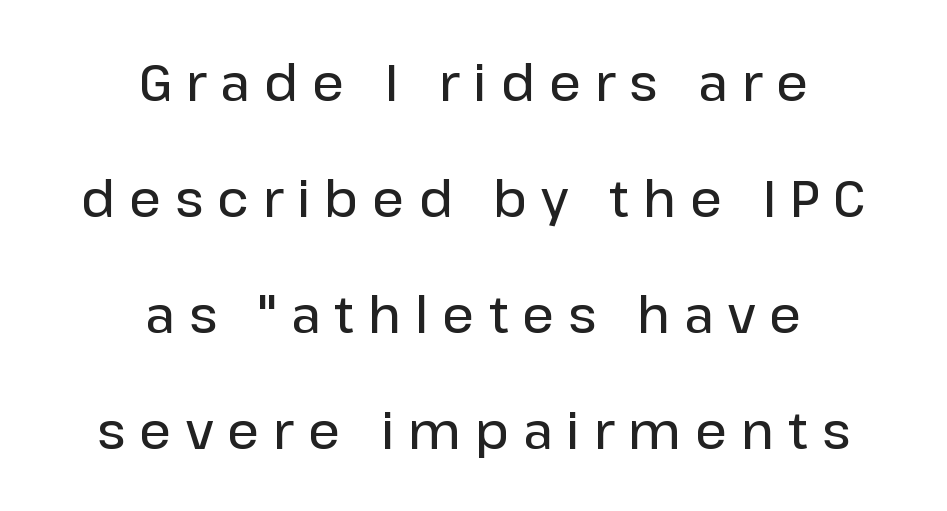
Q: Is the text bold? A: Semi-bold.
Q: Is the text italic (slanted)? A: No, it is upright.
Q: Is the typeface a serif or a sans-serif typeface? A: Sans-serif.
Q: Is the text underlined? A: No.
Q: How is the paragraph aligned? A: Centered.
Q: Is the spacing between letters normal or unusually wide? A: Unusually wide.
Q: Is the spacing between lines tight, normal or loose? A: Loose.
Q: Width (condensed, normal, or wide)? A: Normal.
Q: Stroke contrast? A: Low.
Q: x-height? A: Medium.
Q: Monospaced? A: No.
